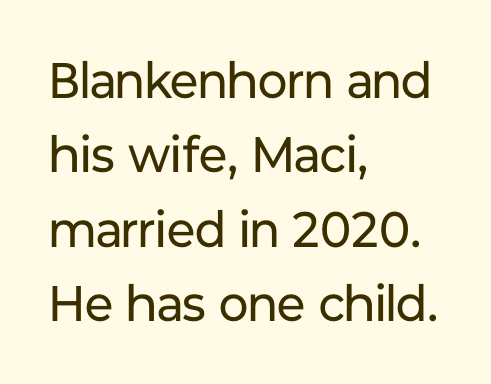
The image shows 50 px regular-weight sans-serif type, upright; set left-aligned, normal line spacing (1.49x), normal letter spacing, not underlined; low stroke contrast and a medium x-height.
